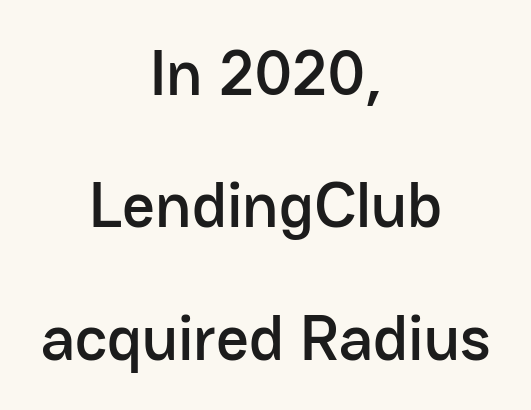
Q: Is the text italic (slanted)? A: No, it is upright.
Q: Is the typeface a serif or a sans-serif typeface? A: Sans-serif.
Q: Is the text underlined? A: No.
Q: How is the paragraph aligned? A: Centered.
Q: Is the spacing between letters normal or unusually wide? A: Normal.
Q: Is the spacing between lines tight, normal or loose? A: Loose.
Q: Width (condensed, normal, or wide)? A: Normal.
Q: Stroke contrast? A: Low.
Q: x-height? A: Medium.
Q: Monospaced? A: No.
